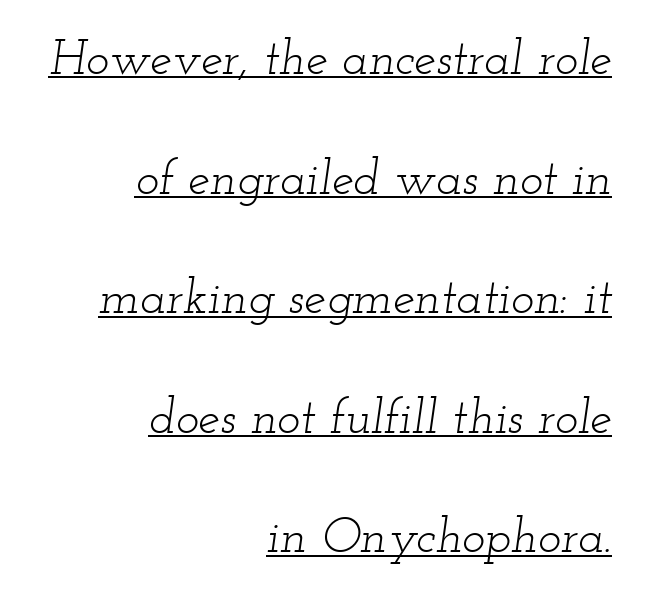
Q: Is the text bold? A: No.
Q: Is the text italic (slanted)? A: Yes, it leans right by about 12 degrees.
Q: Is the typeface a serif or a sans-serif typeface? A: Serif.
Q: Is the text underlined? A: Yes.
Q: How is the paragraph aligned? A: Right-aligned.
Q: Is the spacing between letters normal or unusually wide? A: Normal.
Q: Is the spacing between lines tight, normal or loose? A: Loose.
Q: Width (condensed, normal, or wide)? A: Wide.
Q: Stroke contrast? A: Low.
Q: x-height? A: Small.
Q: Monospaced? A: No.
